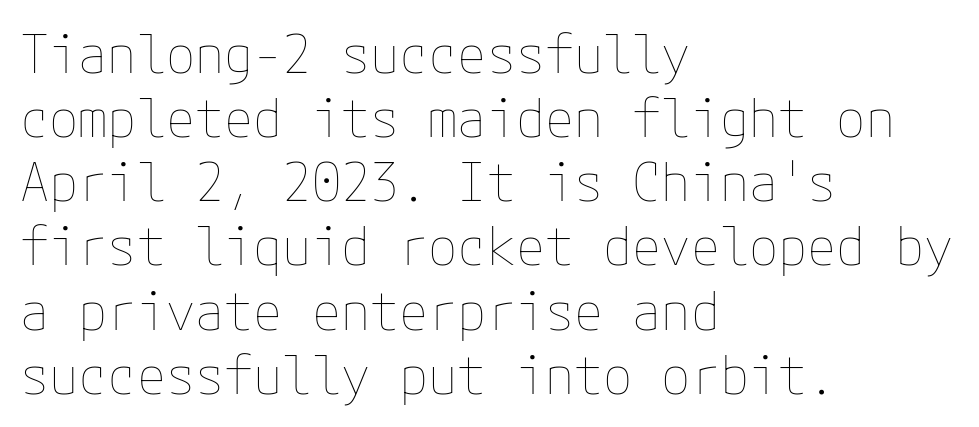
The image shows 53 px thin type, upright; set left-aligned, line spacing 1.21x, normal letter spacing, not underlined; low stroke contrast and a medium x-height.
